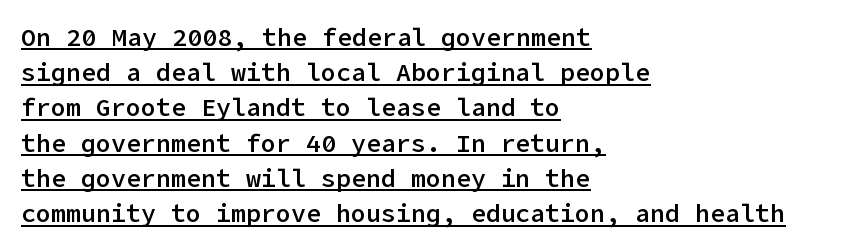
Q: Is the text bold? A: Semi-bold.
Q: Is the text italic (slanted)? A: No, it is upright.
Q: Is the text underlined? A: Yes.
Q: How is the paragraph aligned? A: Left-aligned.
Q: Is the spacing between letters normal or unusually wide? A: Normal.
Q: Is the spacing between lines tight, normal or loose? A: Normal.
